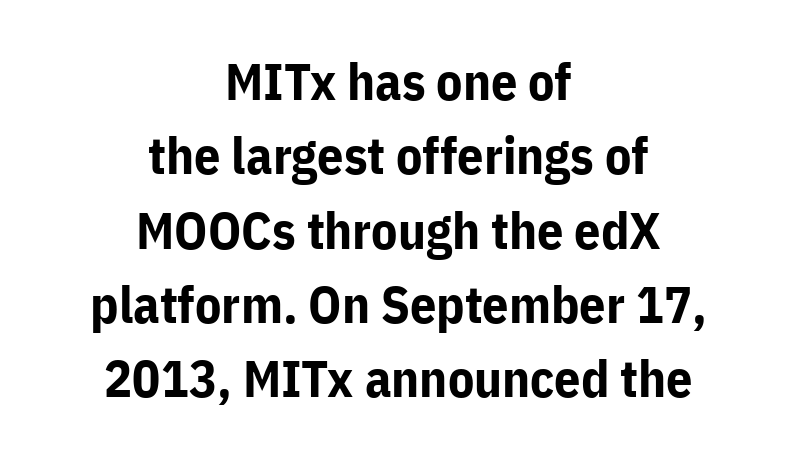
The image shows 52 px bold sans-serif type, upright; set centered, normal line spacing (1.43x), normal letter spacing, not underlined; low stroke contrast and a medium x-height.
